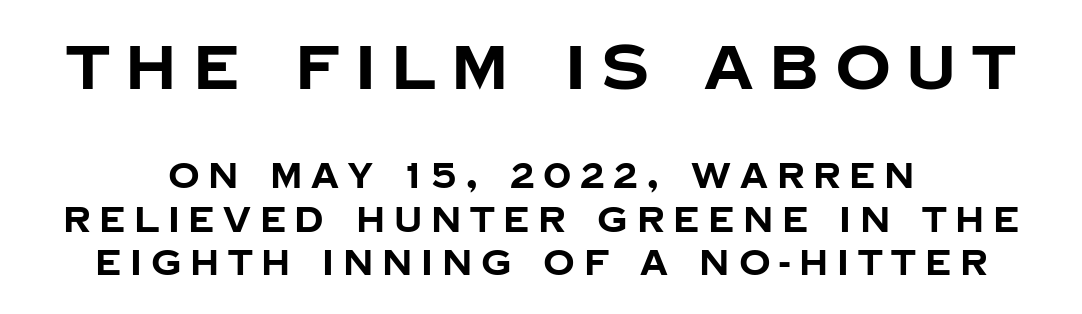
{"serif": "no", "italic": "no", "bold": "yes", "weight": "bold", "width": "normal", "stroke_contrast": "low", "x_height": "large", "monospaced": "no", "underline": "no", "align": "center", "line_spacing_ratio": 1.24, "letter_spacing": "wide", "letter_spacing_em": 0.25, "larger_block": "first", "size_ratio": 1.77, "glyph_px": 62}
